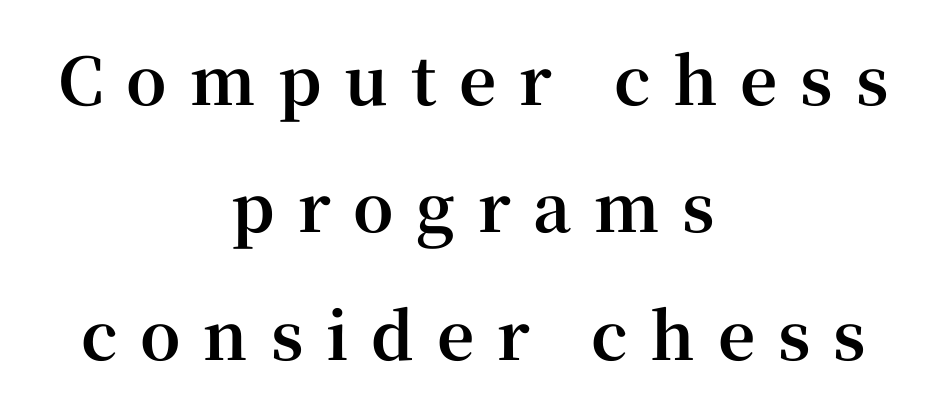
The image shows 65 px bold serif type, upright; set centered, loose line spacing (1.96x), unusually wide letter spacing (+0.35 em), not underlined; high stroke contrast and a medium x-height.
